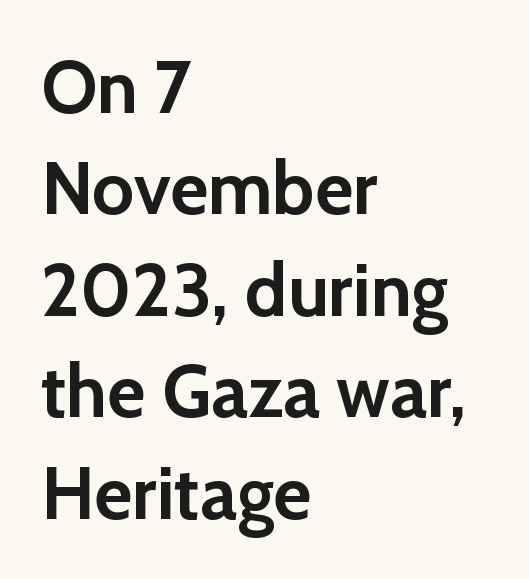
{"serif": "no", "italic": "no", "bold": "yes", "weight": "semibold", "width": "normal", "stroke_contrast": "low", "x_height": "medium", "monospaced": "no", "underline": "no", "align": "left", "line_spacing": "normal", "line_spacing_ratio": 1.37, "letter_spacing": "normal", "letter_spacing_em": 0.0, "glyph_px": 74}
